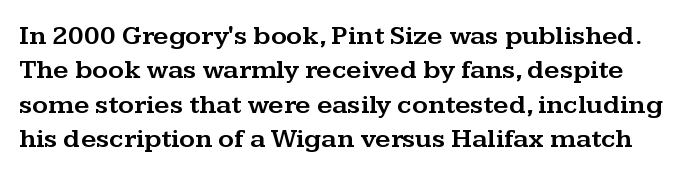
{"italic": "no", "underline": "no", "line_spacing": "normal", "line_spacing_ratio": 1.27, "letter_spacing": "normal", "letter_spacing_em": 0.0, "glyph_px": 27}
